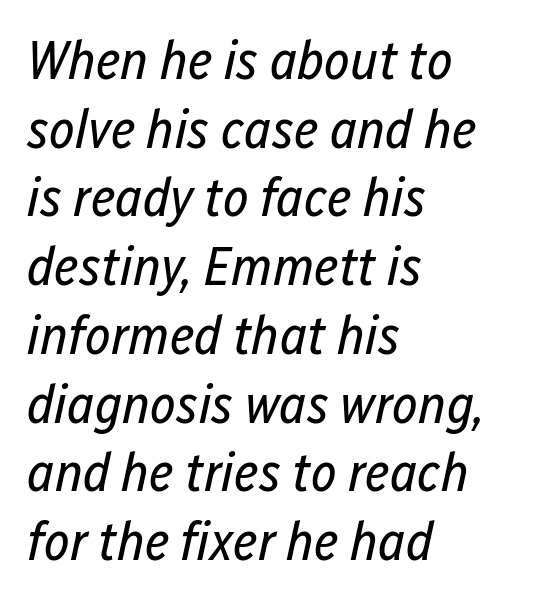
{"italic": "yes", "lean": "right", "slant_degrees": 12, "bold": "no", "weight": "regular", "width": "condensed", "stroke_contrast": "low", "x_height": "medium", "monospaced": "no", "underline": "no", "align": "left", "line_spacing": "normal", "line_spacing_ratio": 1.25, "letter_spacing": "normal", "letter_spacing_em": 0.0, "glyph_px": 55}
